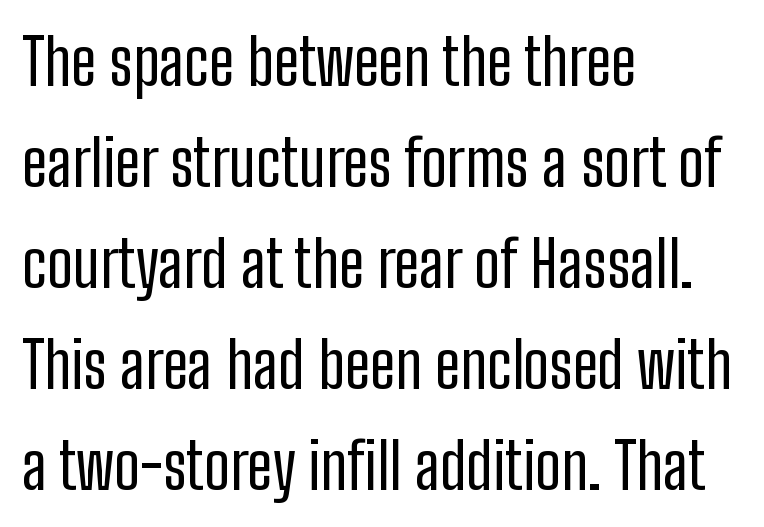
Q: Is the text bold? A: No.
Q: Is the text italic (slanted)? A: No, it is upright.
Q: Is the typeface a serif or a sans-serif typeface? A: Sans-serif.
Q: Is the text underlined? A: No.
Q: How is the paragraph aligned? A: Left-aligned.
Q: Is the spacing between letters normal or unusually wide? A: Normal.
Q: Is the spacing between lines tight, normal or loose? A: Normal.
Q: Width (condensed, normal, or wide)? A: Condensed.
Q: Stroke contrast? A: Low.
Q: x-height? A: Medium.
Q: Monospaced? A: No.
